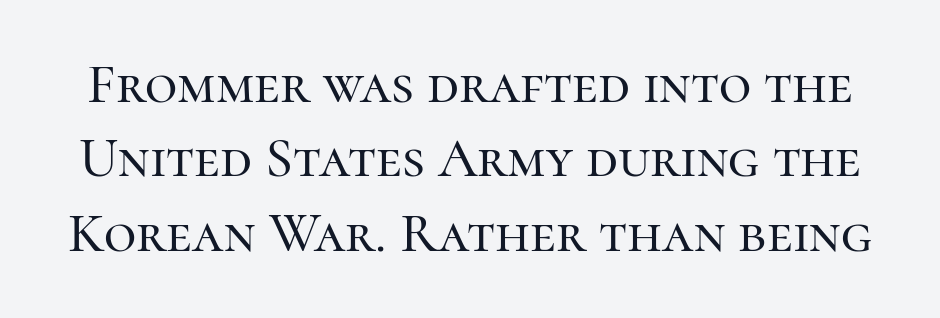
The image shows 56 px serif type, upright; set normal line spacing (1.33x), normal letter spacing, not underlined; high stroke contrast and a medium x-height.
